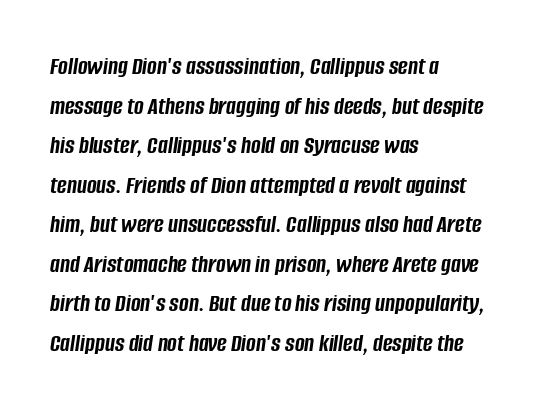
Q: Is the text bold? A: Yes.
Q: Is the text italic (slanted)? A: Yes, it leans right by about 8 degrees.
Q: Is the text underlined? A: No.
Q: How is the paragraph aligned? A: Left-aligned.
Q: Is the spacing between letters normal or unusually wide? A: Normal.
Q: Is the spacing between lines tight, normal or loose? A: Normal.
